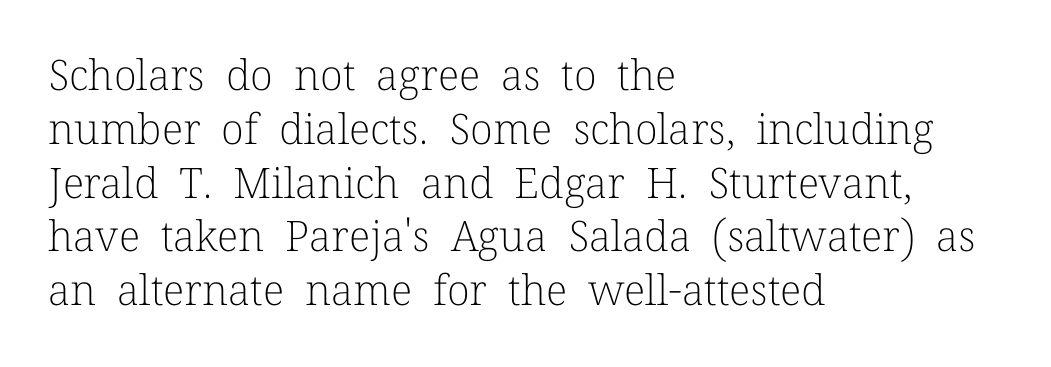
Q: Is the text bold? A: No.
Q: Is the text italic (slanted)? A: No, it is upright.
Q: Is the typeface a serif or a sans-serif typeface? A: Serif.
Q: Is the text underlined? A: No.
Q: How is the paragraph aligned? A: Left-aligned.
Q: Is the spacing between letters normal or unusually wide? A: Normal.
Q: Is the spacing between lines tight, normal or loose? A: Normal.
Q: Width (condensed, normal, or wide)? A: Normal.
Q: Stroke contrast? A: Low.
Q: x-height? A: Medium.
Q: Monospaced? A: No.
